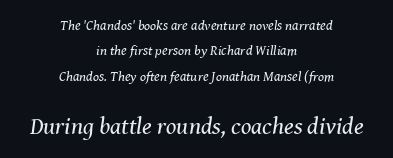
Q: Is the text bold? A: No.
Q: Is the text italic (slanted)? A: Yes, it leans right by about 8 degrees.
Q: Is the text underlined? A: No.
Q: How is the paragraph aligned? A: Centered.
Q: Is the spacing between letters normal or unusually wide? A: Normal.
Q: Which block of text is set in a larger size, the first (top) or the second (bottom)? A: The second (bottom) one.
